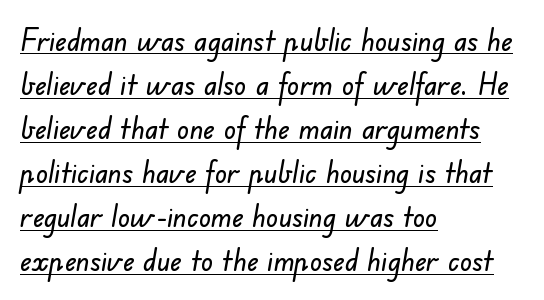
Q: Is the typeface a serif or a sans-serif typeface? A: Sans-serif.
Q: Is the text underlined? A: Yes.
Q: How is the paragraph aligned? A: Left-aligned.
Q: Is the spacing between letters normal or unusually wide? A: Normal.
Q: Is the spacing between lines tight, normal or loose? A: Normal.
Q: Width (condensed, normal, or wide)? A: Normal.
Q: Stroke contrast? A: Low.
Q: x-height? A: Small.
Q: Monospaced? A: No.
